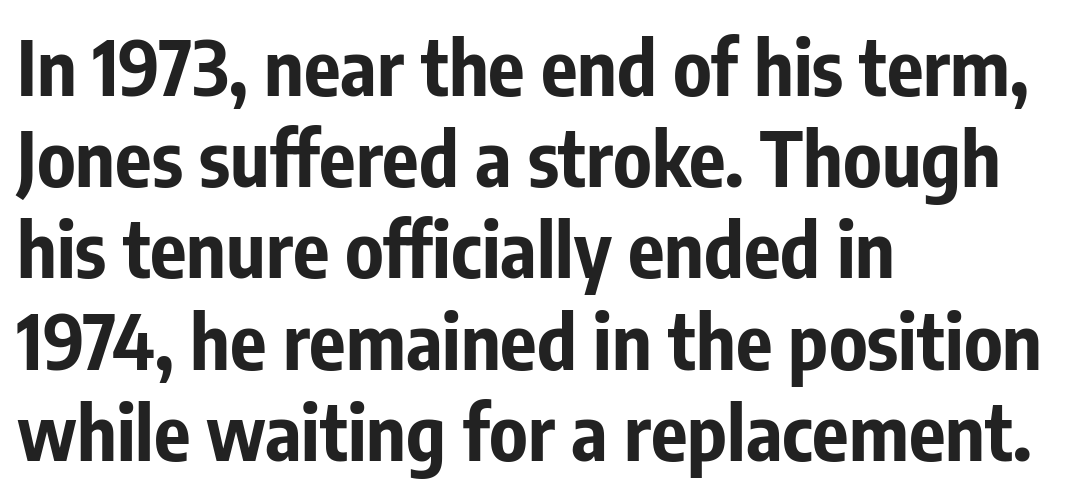
The ragged edge is on the right, which tells us the setting is flush left. The typeface chosen for these lines omits serifs. Observe the ordinary spacing: letters are neighbours, not strangers. Designer's note — italics off, roman on.
